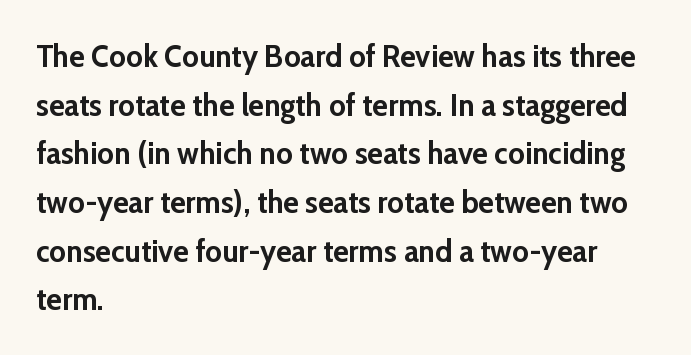
Rows of type keep a routine distance in the vertical direction. This sample uses an upright cut, with every glyph sitting square on the baseline. The paragraph has a hard left edge and a soft right edge. The strip under each line holds only bare page. This sample has the flowing, uneven cadence of proportional lettering.
